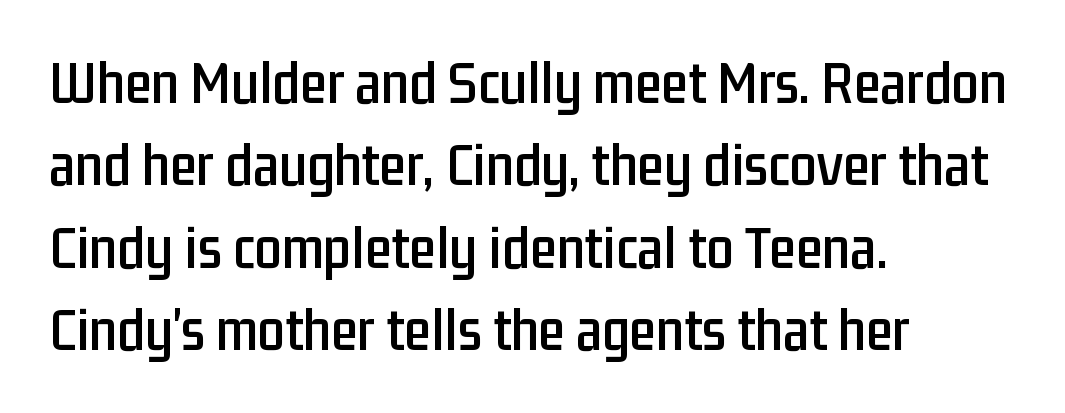
The image shows 61 px condensed sans-serif type, upright; set left-aligned, normal line spacing (1.35x), normal letter spacing, not underlined; low stroke contrast and a medium x-height.
